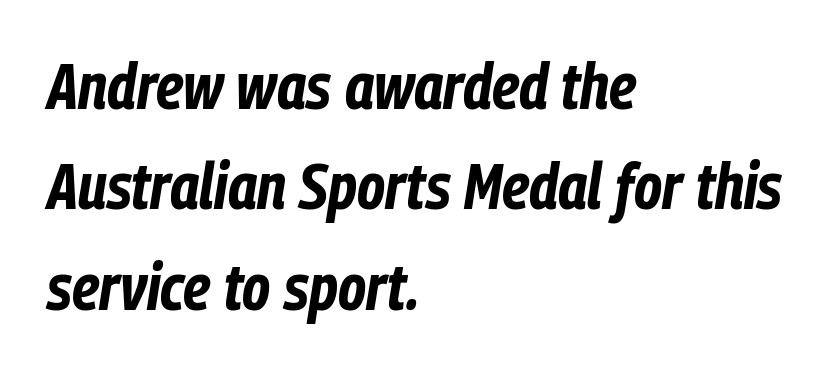
Q: Is the text bold? A: Yes.
Q: Is the text italic (slanted)? A: Yes, it leans right by about 9 degrees.
Q: Is the text underlined? A: No.
Q: How is the paragraph aligned? A: Left-aligned.
Q: Is the spacing between letters normal or unusually wide? A: Normal.
Q: Is the spacing between lines tight, normal or loose? A: Normal.
Q: Width (condensed, normal, or wide)? A: Condensed.
Q: Stroke contrast? A: Low.
Q: x-height? A: Medium.
Q: Monospaced? A: No.
